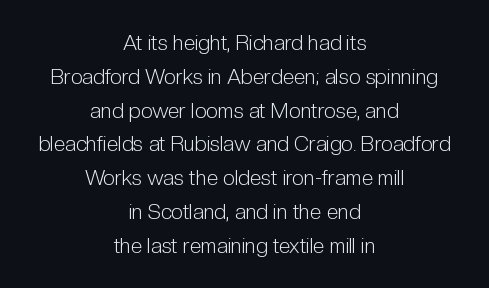
{"italic": "no", "bold": "no", "underline": "no", "align": "center", "line_spacing": "normal", "line_spacing_ratio": 1.61, "letter_spacing": "normal", "letter_spacing_em": 0.0, "glyph_px": 21}
